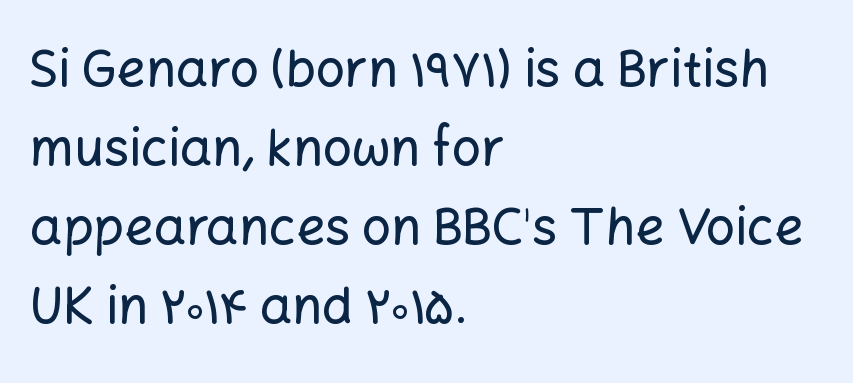
The type is set solid horizontally, with unmodified tracking. Serif or sans? Sans — the stroke terminals are bare. Words float on clear page, feet unadorned. In CSS terms this would be text-align: left. The face used here is proportionally spaced, like ordinary book or web type. Vertical spacing — default.
